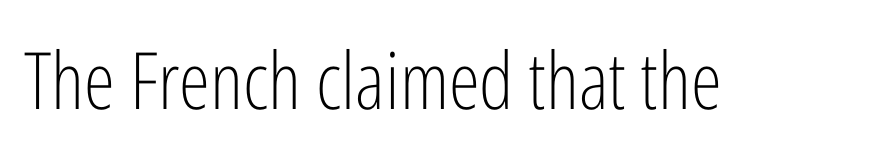
The foot of each line stays bare and open. Each word holds together tightly as a unit, with standard inter-letter gaps. The letters advance in unequal steps, a hallmark of proportional type. No italicization has been applied; the sample stays upright.
